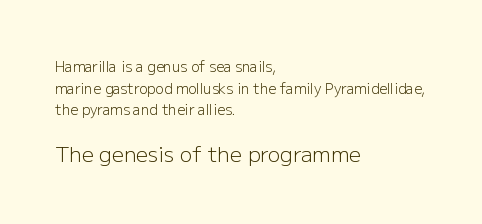
{"italic": "no", "bold": "no", "underline": "no", "align": "left", "line_spacing": "normal", "line_spacing_ratio": 1.55, "letter_spacing": "normal", "letter_spacing_em": 0.0, "larger_block": "second", "size_ratio": 1.5, "glyph_px": 21}
